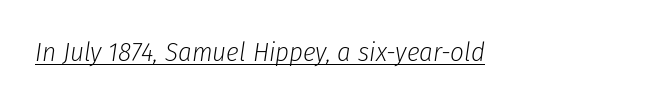
The image shows 27 px text type, italic (leaning right); set normal letter spacing, underlined.
